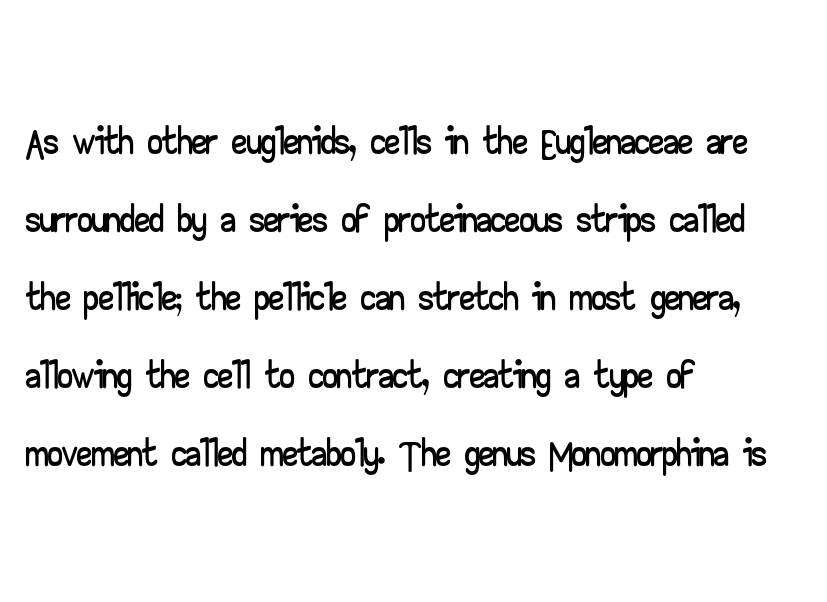
The image shows 59 px wide sans-serif type, upright; set left-aligned, normal line spacing (1.32x), normal letter spacing, not underlined; low stroke contrast and a small x-height.
